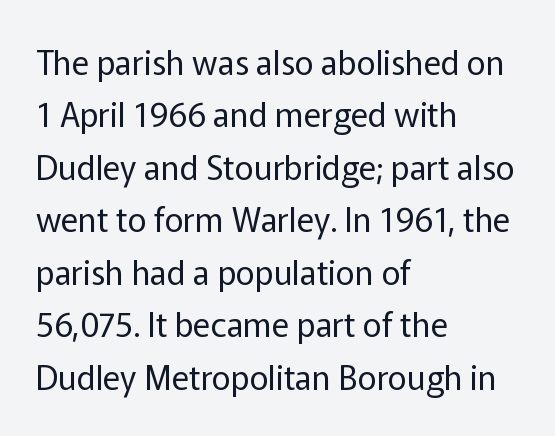
The image shows 33 px regular-weight sans-serif type, upright; set left-aligned, normal line spacing (1.59x), normal letter spacing, not underlined; low stroke contrast and a medium x-height.
